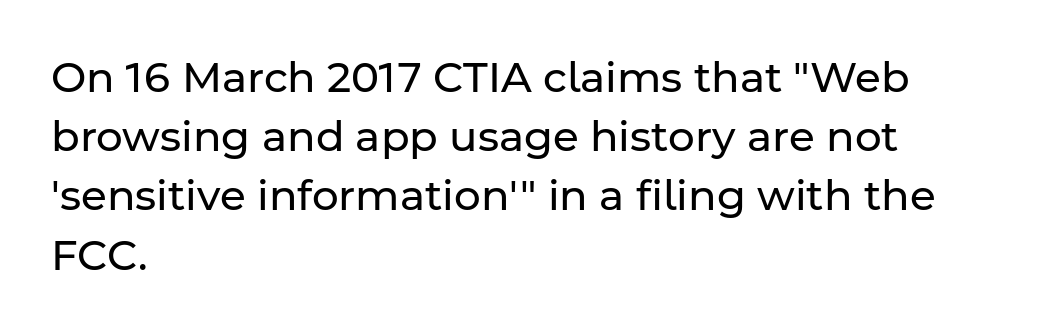
{"serif": "no", "italic": "no", "bold": "no", "weight": "regular", "width": "normal", "stroke_contrast": "low", "x_height": "medium", "monospaced": "no", "underline": "no", "align": "left", "line_spacing": "normal", "line_spacing_ratio": 1.41, "letter_spacing": "normal", "letter_spacing_em": 0.0, "glyph_px": 42}
